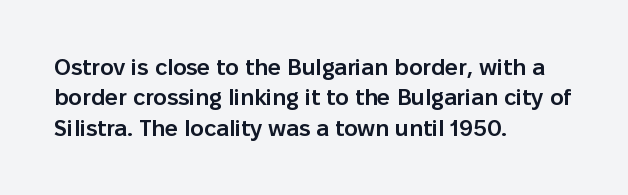
The space between consecutive lines is moderate. Each glyph is drawn with semibold strokes, heavier than normal yet not fully bold. Casual observation: everything's shoved over to the left. Letters rest on an invisible, unmarked baseline. It's the straight-up-and-down kind of type. Standard letterfit; no display-style spreading of the glyphs.
